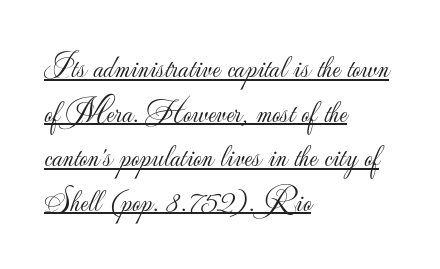
Q: Is the text bold? A: No.
Q: Is the text italic (slanted)? A: Yes.
Q: Is the typeface a serif or a sans-serif typeface? A: Sans-serif.
Q: Is the text underlined? A: Yes.
Q: How is the paragraph aligned? A: Left-aligned.
Q: Is the spacing between letters normal or unusually wide? A: Normal.
Q: Is the spacing between lines tight, normal or loose? A: Normal.
Q: Width (condensed, normal, or wide)? A: Normal.
Q: Stroke contrast? A: Low.
Q: x-height? A: Small.
Q: Monospaced? A: No.
